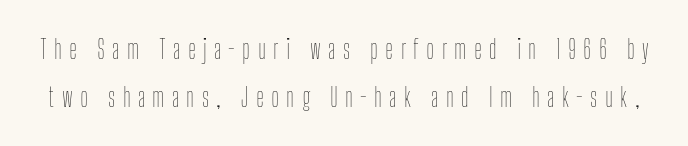
Q: Is the text bold? A: No.
Q: Is the text italic (slanted)? A: No, it is upright.
Q: Is the text underlined? A: No.
Q: Is the spacing between letters normal or unusually wide? A: Unusually wide.
